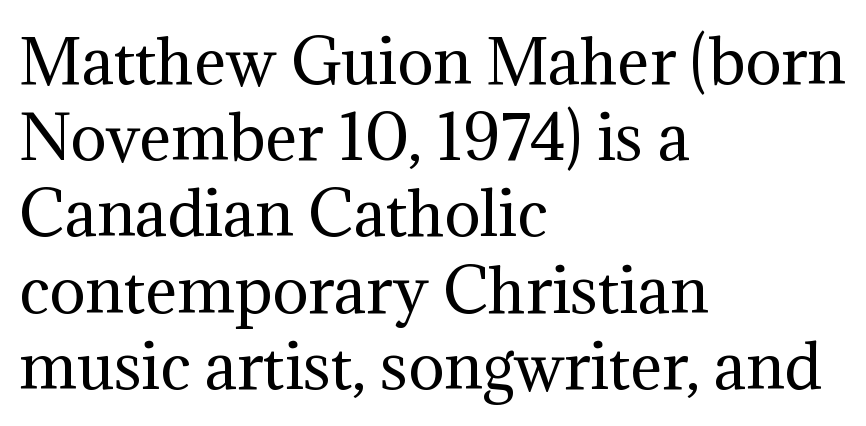
The image shows 60 px regular-weight serif type, upright; set left-aligned, normal line spacing (1.27x), normal letter spacing, not underlined; medium stroke contrast and a medium x-height.
